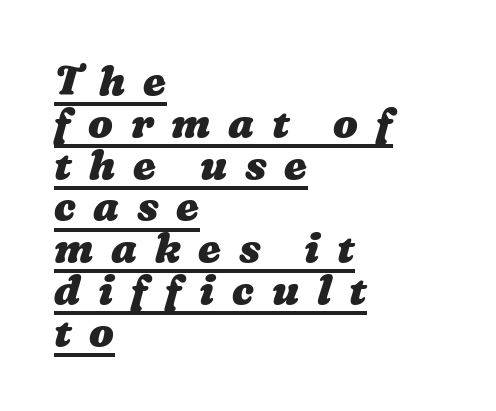
Q: Is the text bold? A: Yes.
Q: Is the text underlined? A: Yes.
Q: How is the paragraph aligned? A: Left-aligned.
Q: Is the spacing between letters normal or unusually wide? A: Unusually wide.
Q: Is the spacing between lines tight, normal or loose? A: Tight.
Q: Width (condensed, normal, or wide)? A: Wide.
Q: Stroke contrast? A: Medium.
Q: x-height? A: Medium.
Q: Monospaced? A: No.
